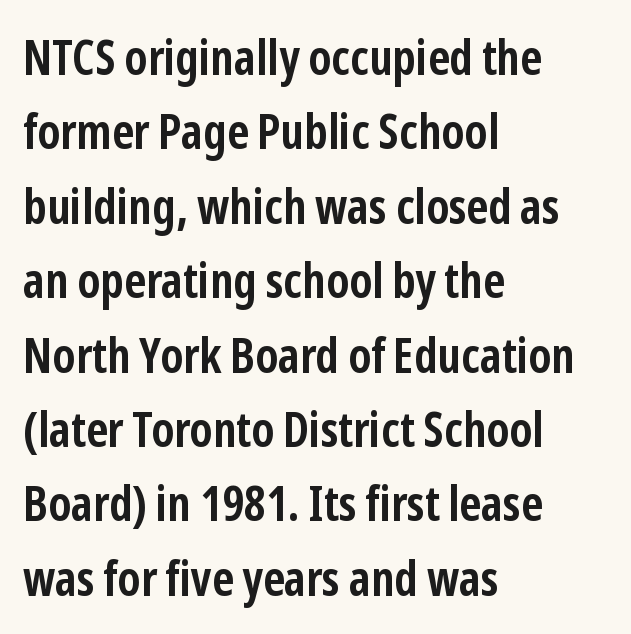
Q: Is the text bold? A: Yes.
Q: Is the text italic (slanted)? A: No, it is upright.
Q: Is the typeface a serif or a sans-serif typeface? A: Sans-serif.
Q: Is the text underlined? A: No.
Q: How is the paragraph aligned? A: Left-aligned.
Q: Is the spacing between letters normal or unusually wide? A: Normal.
Q: Is the spacing between lines tight, normal or loose? A: Normal.
Q: Width (condensed, normal, or wide)? A: Condensed.
Q: Stroke contrast? A: Low.
Q: x-height? A: Medium.
Q: Monospaced? A: No.
